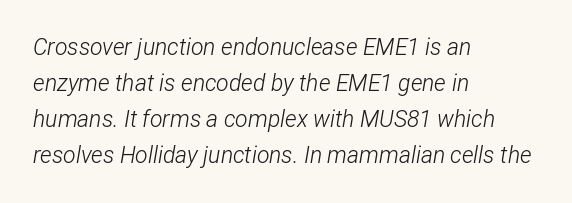
Q: Is the text bold? A: No.
Q: Is the text italic (slanted)? A: Yes, it leans right by about 12 degrees.
Q: Is the text underlined? A: No.
Q: How is the paragraph aligned? A: Left-aligned.
Q: Is the spacing between letters normal or unusually wide? A: Normal.
Q: Is the spacing between lines tight, normal or loose? A: Normal.
